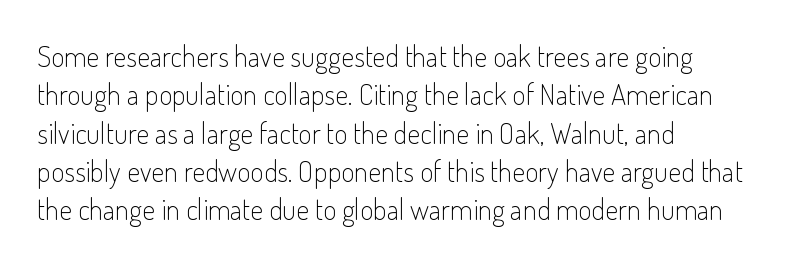
These lines sit exactly where default settings would place them. The words here are not underlined. Look at the tracking — it's just the regular setting, nothing added. The strokes are not fattened; the text isn't bold.
